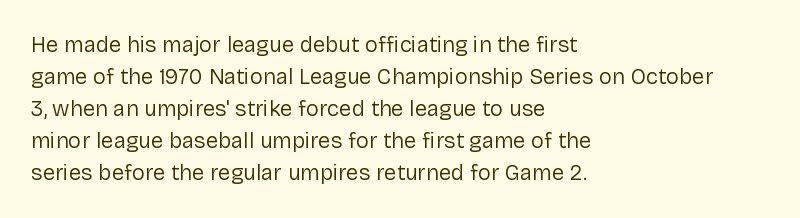
{"italic": "no", "bold": "no", "underline": "no", "align": "left", "line_spacing": "normal", "line_spacing_ratio": 1.46, "letter_spacing": "normal", "letter_spacing_em": 0.0, "glyph_px": 22}
